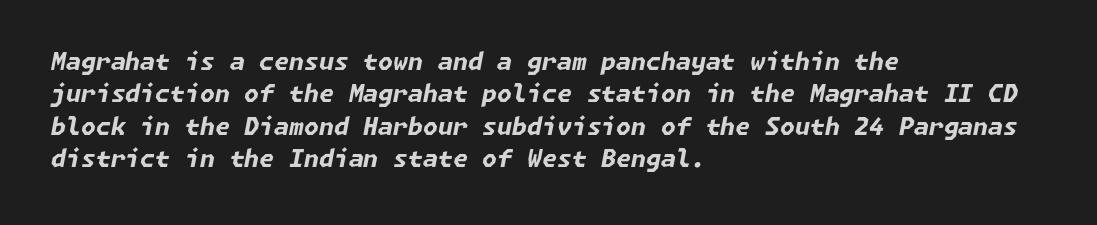
The passage shown is emphatically bold. Whoever set this chose a conventional vertical rhythm. The passage shown leans; its letterforms are oblique. The setting favours the left margin, as ordinary paragraphs usually do. Bare-footed words on every line.
